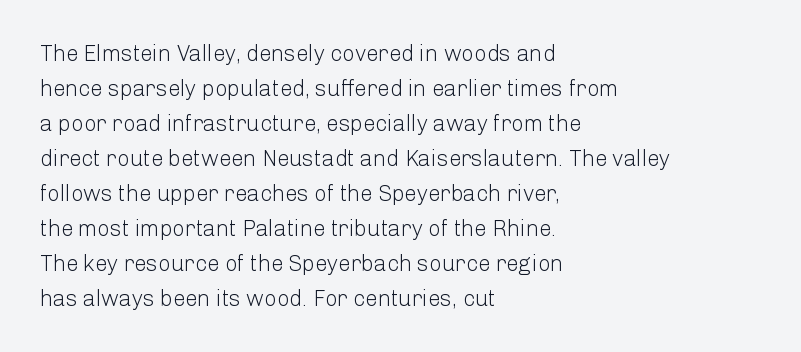
The image shows 22 px text type, upright; set left-aligned, normal line spacing (1.59x), normal letter spacing, not underlined.
